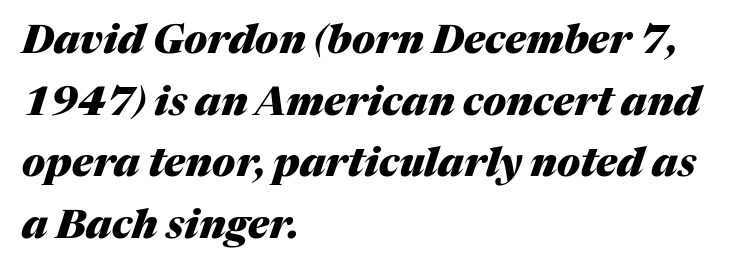
Q: Is the text bold? A: Yes.
Q: Is the text italic (slanted)? A: Yes, it leans right by about 17 degrees.
Q: Is the text underlined? A: No.
Q: How is the paragraph aligned? A: Left-aligned.
Q: Is the spacing between letters normal or unusually wide? A: Normal.
Q: Is the spacing between lines tight, normal or loose? A: Normal.
Q: Width (condensed, normal, or wide)? A: Normal.
Q: Stroke contrast? A: Medium.
Q: x-height? A: Medium.
Q: Monospaced? A: No.
